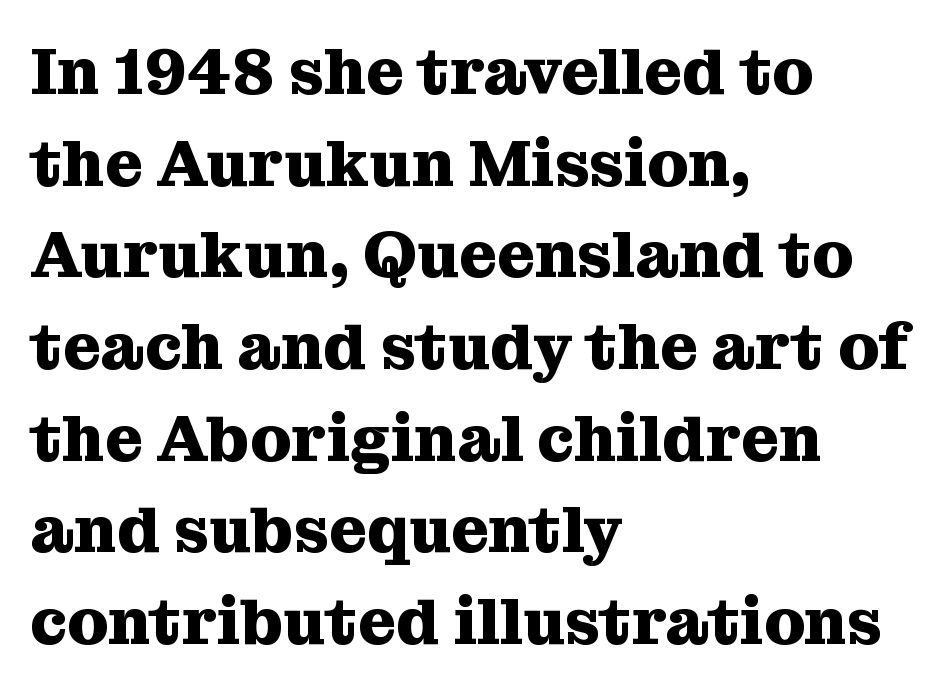
{"serif": "yes", "italic": "no", "bold": "yes", "weight": "heavy", "width": "normal", "stroke_contrast": "medium", "x_height": "medium", "monospaced": "no", "underline": "no", "align": "left", "line_spacing": "normal", "line_spacing_ratio": 1.41, "letter_spacing": "normal", "letter_spacing_em": 0.0, "glyph_px": 65}
